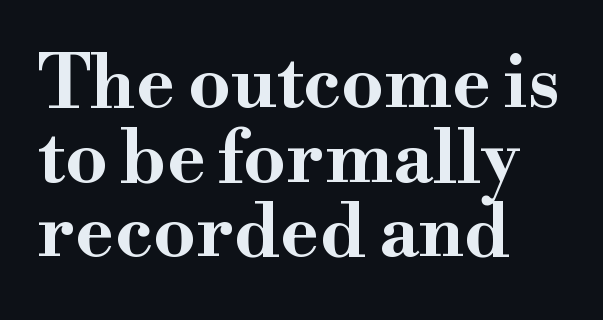
{"serif": "yes", "italic": "no", "bold": "yes", "weight": "bold", "width": "wide", "stroke_contrast": "high", "x_height": "small", "monospaced": "no", "underline": "no", "align": "left", "line_spacing": "tight", "line_spacing_ratio": 1.01, "letter_spacing": "normal", "letter_spacing_em": 0.0, "glyph_px": 74}
